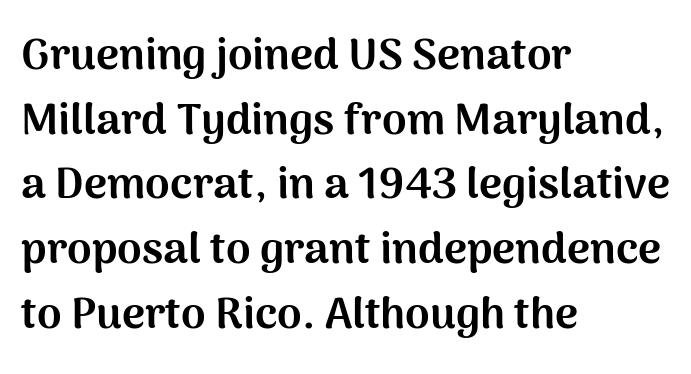
Q: Is the text bold? A: Yes.
Q: Is the text italic (slanted)? A: No, it is upright.
Q: Is the typeface a serif or a sans-serif typeface? A: Sans-serif.
Q: Is the text underlined? A: No.
Q: How is the paragraph aligned? A: Left-aligned.
Q: Is the spacing between letters normal or unusually wide? A: Normal.
Q: Is the spacing between lines tight, normal or loose? A: Normal.
Q: Width (condensed, normal, or wide)? A: Normal.
Q: Stroke contrast? A: Medium.
Q: x-height? A: Medium.
Q: Monospaced? A: No.
